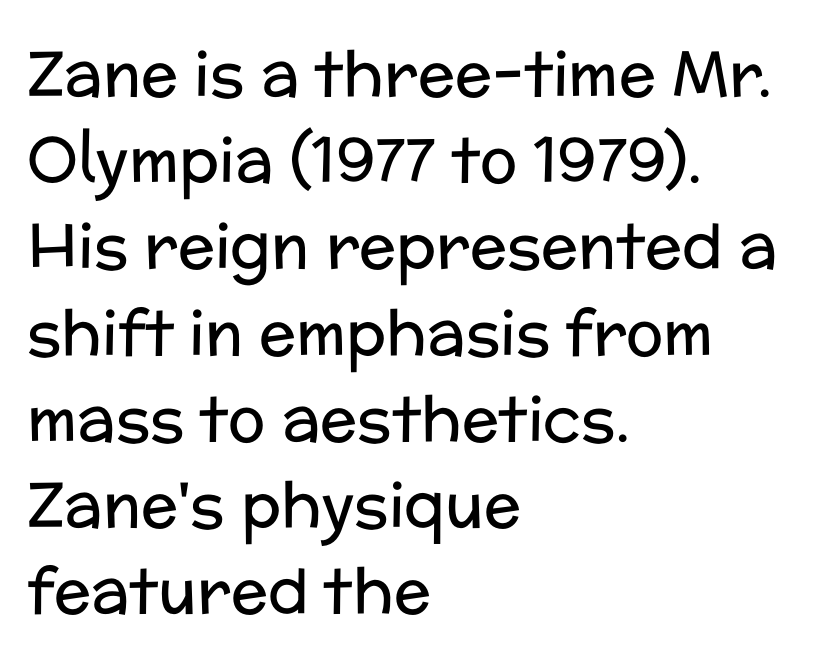
Successive baselines arrive at the customary interval. Tall strokes in this sample are plumb rather than angled. Observe the ordinary spacing: letters are neighbours, not strangers. I'd call this a sans setting — the letters go barefoot. Character widths vary here, with narrow letters taking less room than wide ones. Typeset ragged right — the left edge is the straight one.
